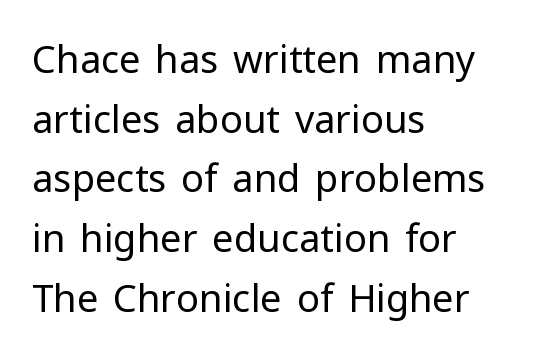
{"serif": "no", "italic": "no", "bold": "no", "weight": "regular", "width": "normal", "stroke_contrast": "low", "x_height": "medium", "monospaced": "no", "underline": "no", "align": "left", "line_spacing": "normal", "line_spacing_ratio": 1.57, "letter_spacing": "normal", "letter_spacing_em": 0.0, "glyph_px": 38}
